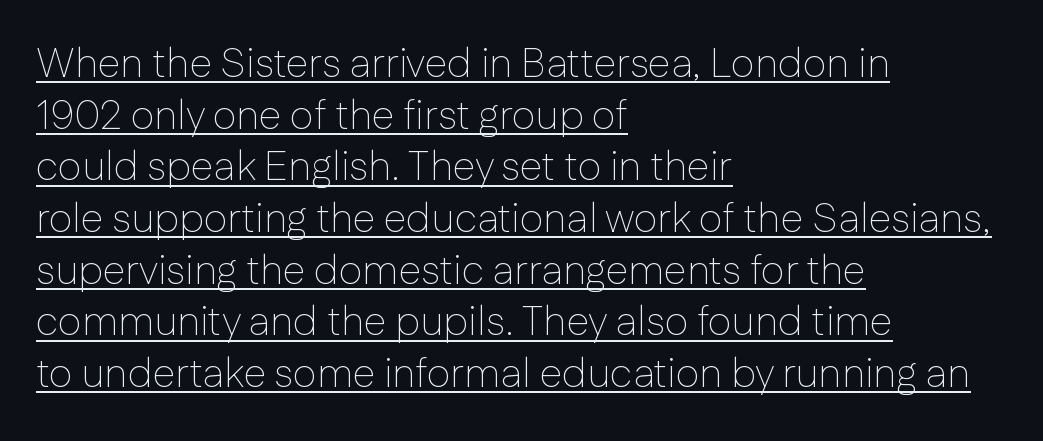
The image shows 41 px thin sans-serif type, upright; set left-aligned, normal line spacing (1.26x), normal letter spacing, underlined; low stroke contrast and a medium x-height.
